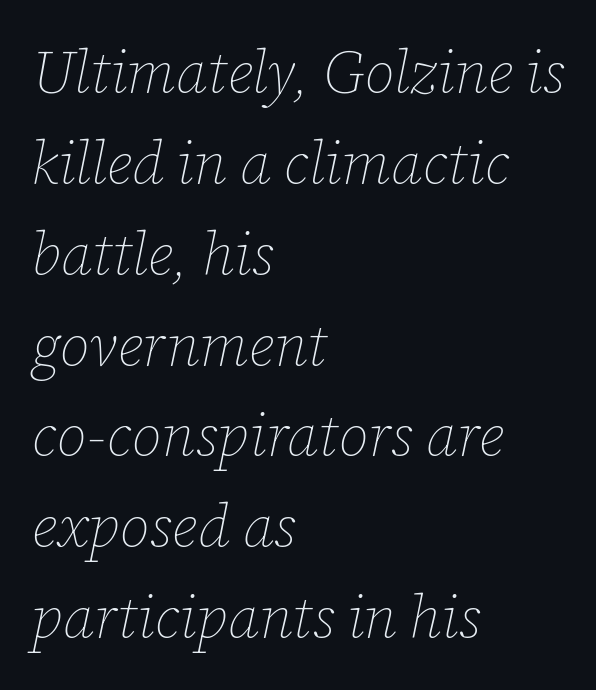
Q: Is the text bold? A: No.
Q: Is the text italic (slanted)? A: Yes, it leans right by about 12 degrees.
Q: Is the text underlined? A: No.
Q: How is the paragraph aligned? A: Left-aligned.
Q: Is the spacing between letters normal or unusually wide? A: Normal.
Q: Is the spacing between lines tight, normal or loose? A: Normal.
Q: Width (condensed, normal, or wide)? A: Normal.
Q: Stroke contrast? A: Low.
Q: x-height? A: Medium.
Q: Monospaced? A: No.
